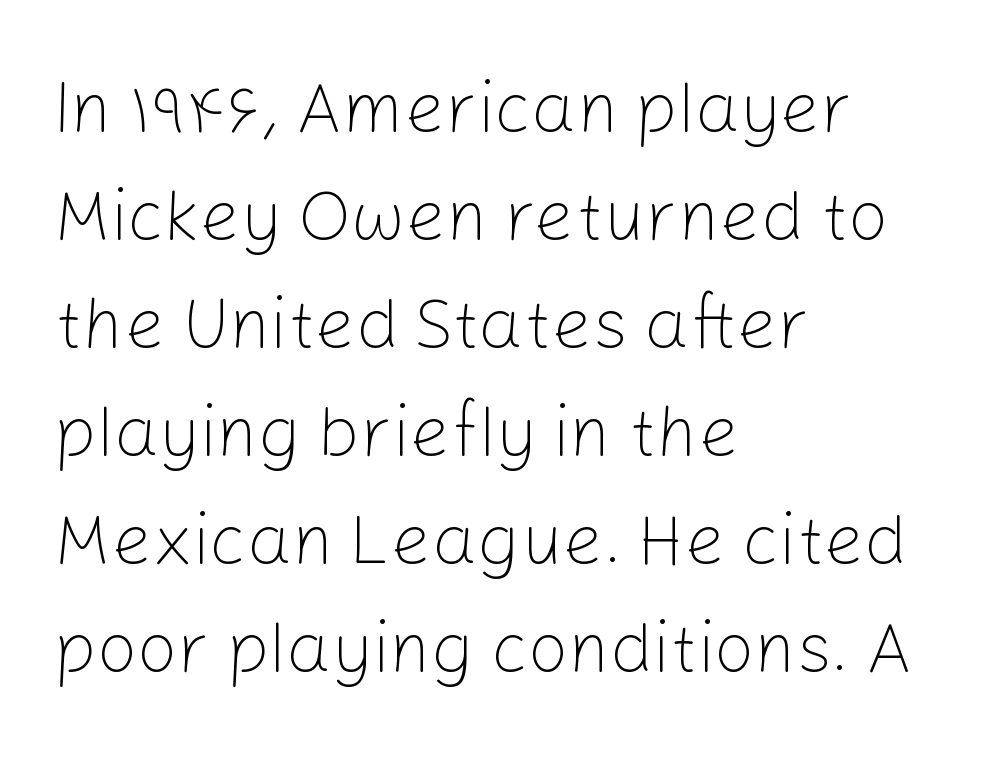
{"serif": "no", "italic": "no", "bold": "no", "weight": "light", "width": "normal", "stroke_contrast": "low", "x_height": "medium", "monospaced": "no", "underline": "no", "align": "left", "line_spacing": "normal", "line_spacing_ratio": 1.52, "letter_spacing": "normal", "letter_spacing_em": 0.0, "glyph_px": 71}
